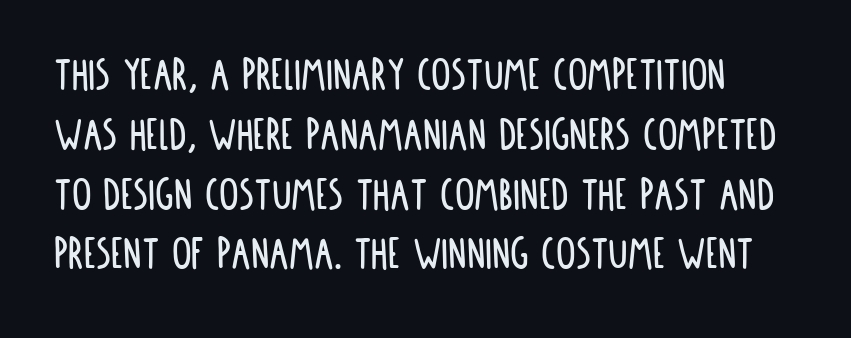
A typesetter would label this face a sans. Here the designer chose a conventional face with non-uniform glyph widths. Honestly, the letter spacing is just normal — you wouldn't notice it. Only glyphs here, with clear space below each row. The letters stand straight up with perfectly vertical stems.
